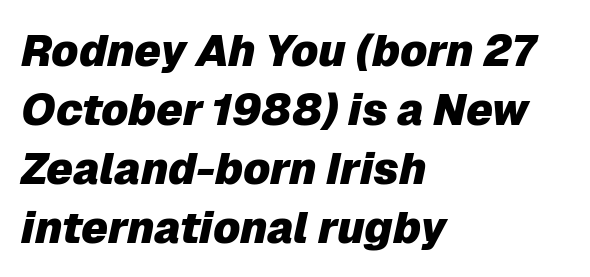
Q: Is the text bold? A: Yes.
Q: Is the text italic (slanted)? A: Yes, it leans right by about 12 degrees.
Q: Is the text underlined? A: No.
Q: How is the paragraph aligned? A: Left-aligned.
Q: Is the spacing between letters normal or unusually wide? A: Normal.
Q: Is the spacing between lines tight, normal or loose? A: Normal.
Q: Width (condensed, normal, or wide)? A: Normal.
Q: Stroke contrast? A: Low.
Q: x-height? A: Medium.
Q: Monospaced? A: No.
